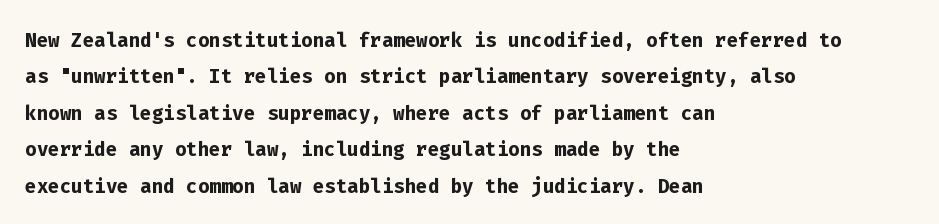
The lettering stays uniformly vertical, giving the passage a roman look. Letters rest on an invisible, unmarked baseline. This block has exactly the height ordinary leading produces. Spacing between characters is what you'd get straight out of the box. Notice how thick the strokes are: this is what a full bold looks like.
